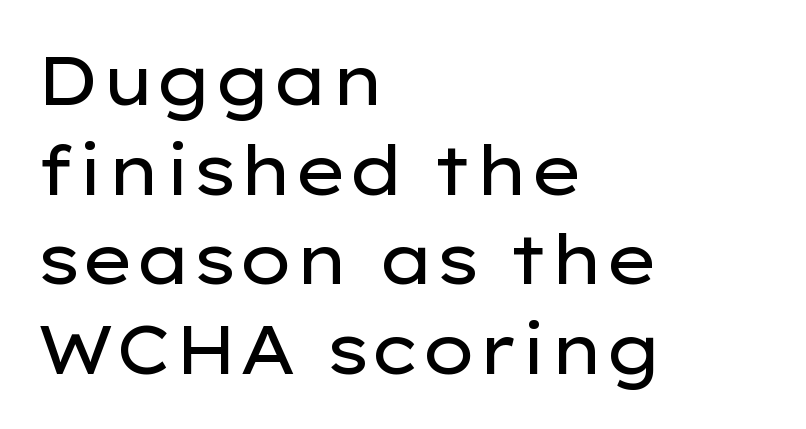
Q: Is the text bold? A: No.
Q: Is the text italic (slanted)? A: No, it is upright.
Q: Is the typeface a serif or a sans-serif typeface? A: Sans-serif.
Q: Is the text underlined? A: No.
Q: How is the paragraph aligned? A: Left-aligned.
Q: Is the spacing between letters normal or unusually wide? A: Normal.
Q: Is the spacing between lines tight, normal or loose? A: Normal.
Q: Width (condensed, normal, or wide)? A: Wide.
Q: Stroke contrast? A: Low.
Q: x-height? A: Medium.
Q: Monospaced? A: No.
